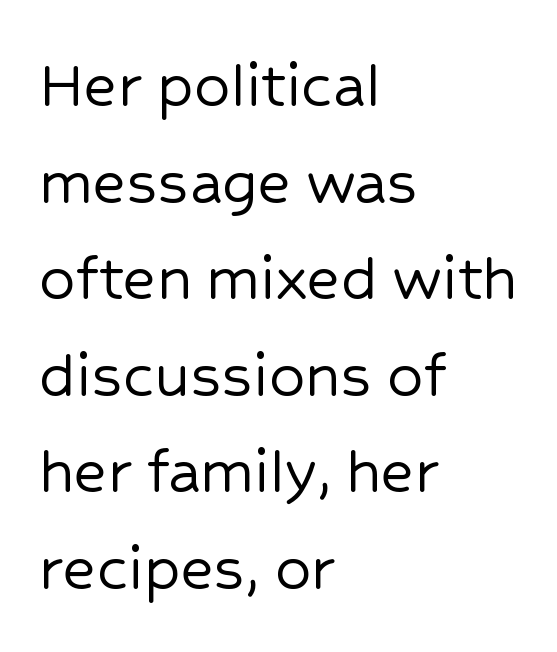
{"serif": "no", "italic": "no", "width": "normal", "stroke_contrast": "low", "x_height": "medium", "monospaced": "no", "underline": "no", "align": "left", "line_spacing": "normal", "line_spacing_ratio": 1.36, "letter_spacing": "normal", "letter_spacing_em": 0.0, "glyph_px": 71}
